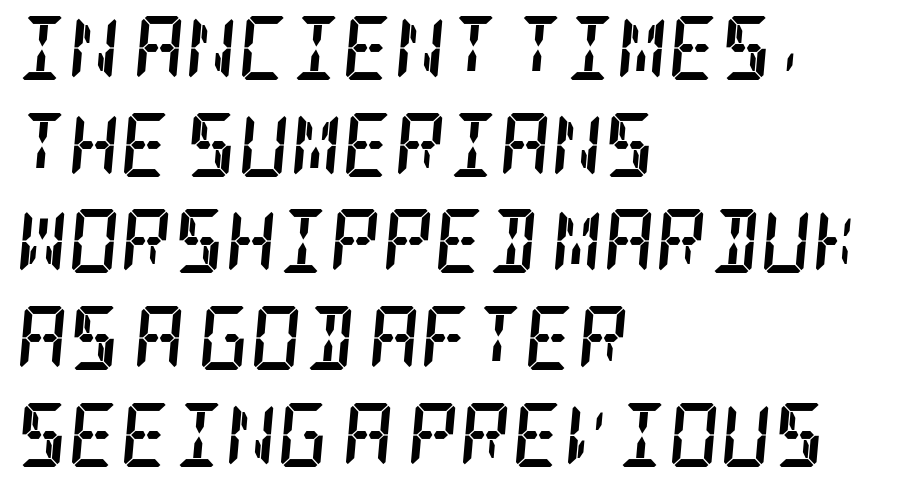
{"serif": "yes", "italic": "yes", "lean": "right", "slant_degrees": 5, "bold": "yes", "weight": "semibold", "width": "condensed", "stroke_contrast": "low", "x_height": "large", "underline": "no", "align": "left", "line_spacing": "normal", "line_spacing_ratio": 1.51, "letter_spacing": "normal", "letter_spacing_em": 0.0, "glyph_px": 64}
